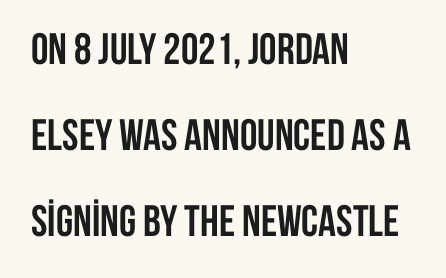
{"serif": "no", "italic": "no", "bold": "yes", "weight": "semibold", "width": "condensed", "stroke_contrast": "low", "x_height": "large", "monospaced": "no", "underline": "no", "align": "left", "line_spacing": "loose", "line_spacing_ratio": 1.95, "letter_spacing": "normal", "letter_spacing_em": 0.0, "glyph_px": 44}
